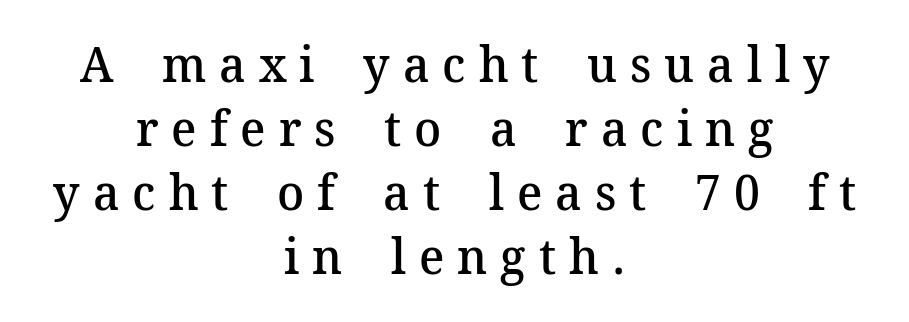
This rendering employs a face with finishing strokes, i.e., a serif. The block of text has a typical density, with ordinary space between rows. Italic: no, the glyphs are upright roman. Every letter is mildly thick-stroked: semibold rather than bold.
